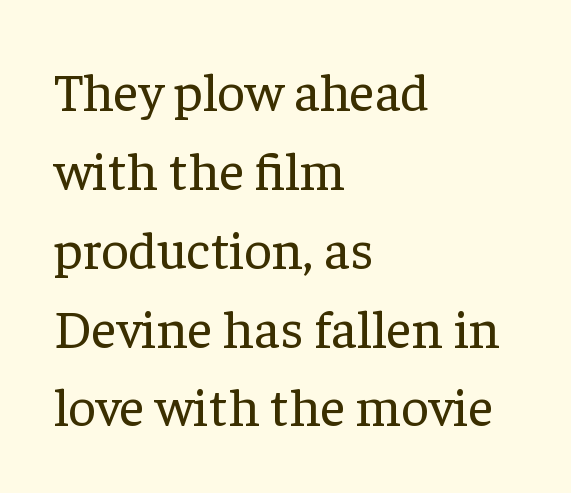
{"serif": "yes", "italic": "no", "bold": "no", "weight": "regular", "width": "normal", "stroke_contrast": "low", "x_height": "medium", "monospaced": "no", "underline": "no", "align": "left", "line_spacing": "normal", "line_spacing_ratio": 1.46, "letter_spacing": "normal", "letter_spacing_em": 0.0, "glyph_px": 54}
